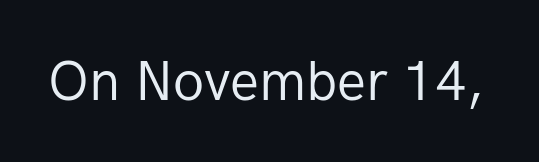
{"serif": "no", "italic": "no", "bold": "no", "weight": "regular", "width": "normal", "stroke_contrast": "low", "x_height": "medium", "monospaced": "no", "underline": "no", "letter_spacing": "normal", "letter_spacing_em": 0.0, "glyph_px": 54}
